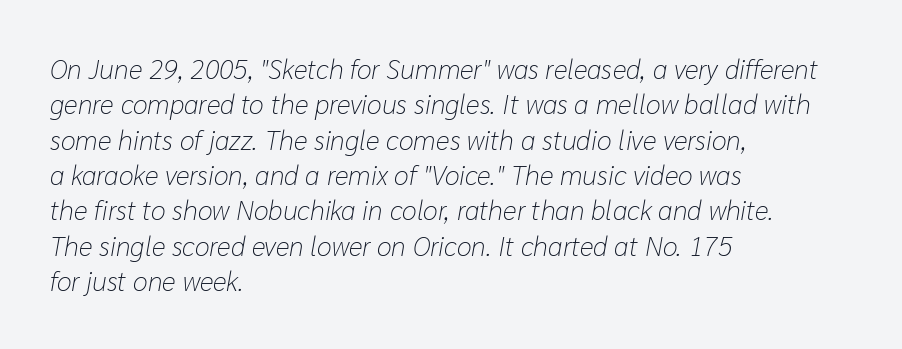
Q: Is the text bold? A: No.
Q: Is the text italic (slanted)? A: Yes, it leans right by about 10 degrees.
Q: Is the text underlined? A: No.
Q: How is the paragraph aligned? A: Left-aligned.
Q: Is the spacing between letters normal or unusually wide? A: Normal.
Q: Is the spacing between lines tight, normal or loose? A: Normal.
